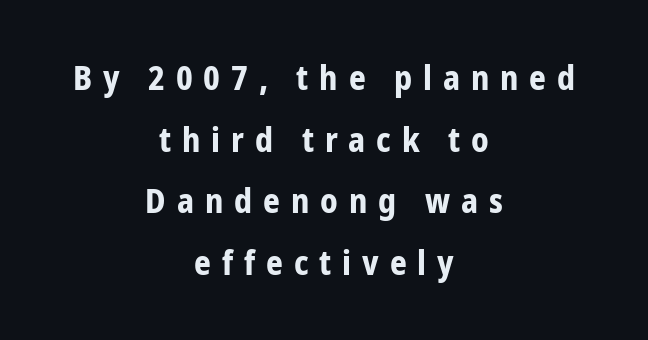
The image shows 33 px bold, condensed sans-serif type, upright; set centered, line spacing 1.87x, unusually wide letter spacing (+0.33 em), not underlined; low stroke contrast and a medium x-height.
